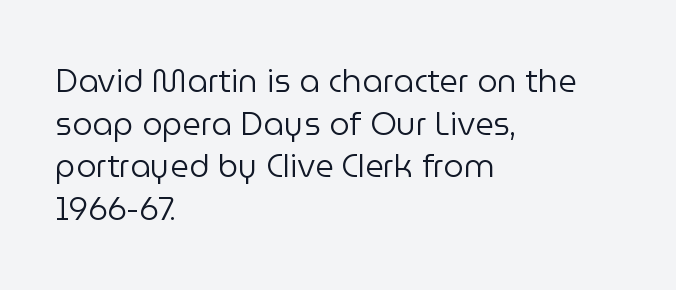
The image shows 32 px regular-weight sans-serif type, upright; set left-aligned, normal line spacing (1.33x), normal letter spacing, not underlined; low stroke contrast and a medium x-height.
